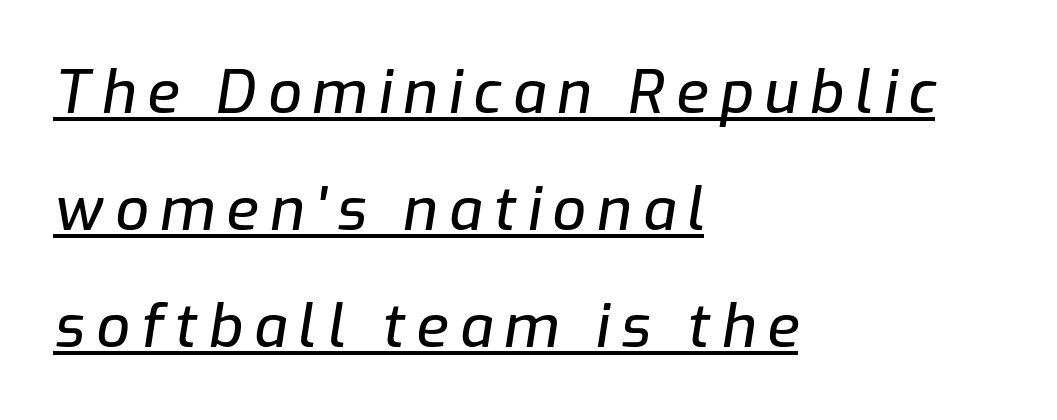
The image shows 59 px text type, italic (leaning right); set left-aligned, loose line spacing (1.98x), underlined; low stroke contrast and a medium x-height.
